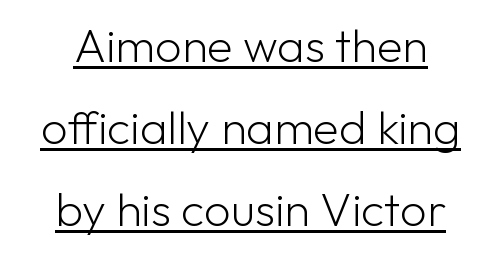
{"serif": "no", "italic": "no", "bold": "no", "weight": "light", "width": "normal", "stroke_contrast": "low", "x_height": "medium", "monospaced": "no", "underline": "yes", "line_spacing_ratio": 1.75, "letter_spacing": "normal", "letter_spacing_em": 0.0, "glyph_px": 47}
